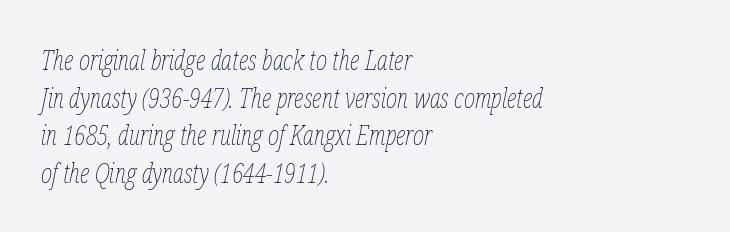
If you drew a ruler down the left edge, every line would touch it. Designer's note — italics engaged. The specimen omits any rule beneath the text block's lines. Students, observe: this is what conventionally led text looks like. Compared with a typical body face, this is equally light or lighter still.
